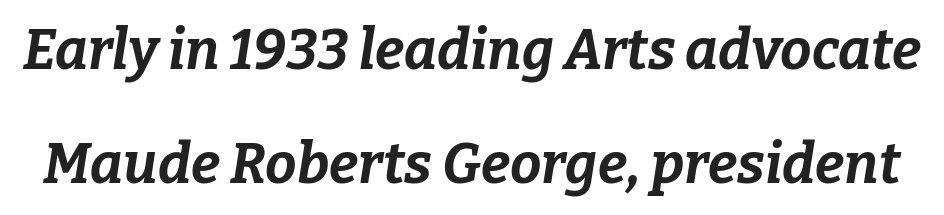
The image shows 56 px bold type, italic (leaning right); set loose line spacing (2.04x), normal letter spacing, not underlined; low stroke contrast and a medium x-height.
